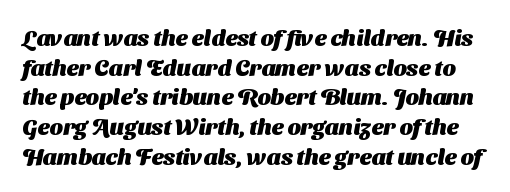
Each glyph is drawn with heavy, bold strokes. How would I describe the line gaps? Plain and ordinary. Descenders hang freely into open space. Tracking value appears to be zero — textbook default spacing.
